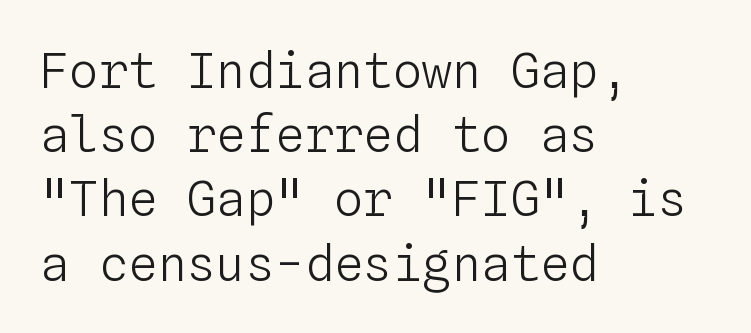
The passage shown is typed in a monospace face where columns stay perfectly aligned. These lines are set flush left with a ragged right edge. The axis of the letterforms is exactly vertical. Rows of type keep a routine distance in the vertical direction. Weight: in the light-to-regular range. Each word holds together tightly as a unit, with standard inter-letter gaps.
